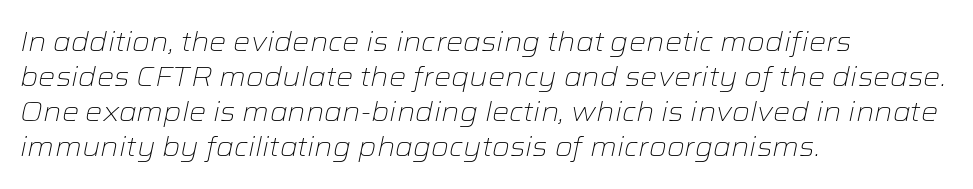
The image shows 27 px text type, italic (leaning right); set left-aligned, normal line spacing (1.3x), normal letter spacing, not underlined.
